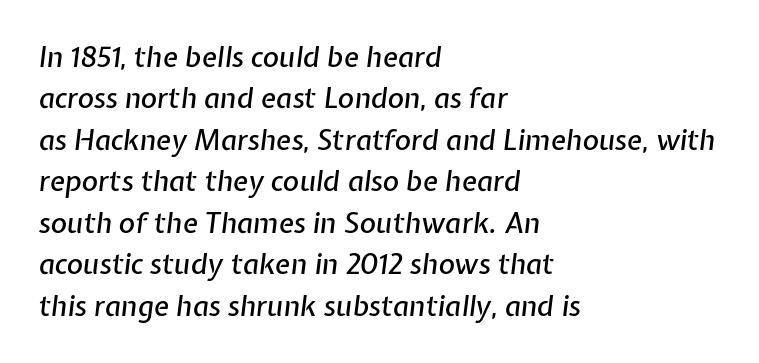
The image shows 28 px text type, italic (leaning right); set left-aligned, normal line spacing (1.48x), normal letter spacing, not underlined; low stroke contrast and a medium x-height.
